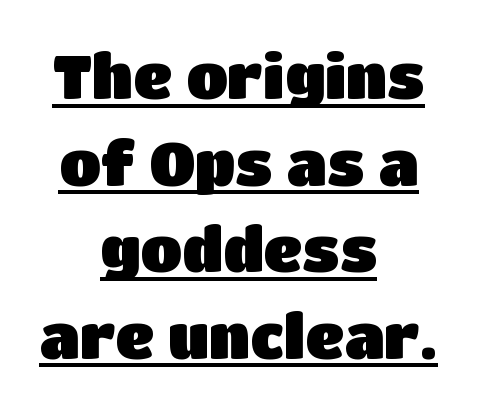
The image shows 61 px sans-serif type, upright; set centered, normal line spacing (1.42x), normal letter spacing, underlined; low stroke contrast and a large x-height.
